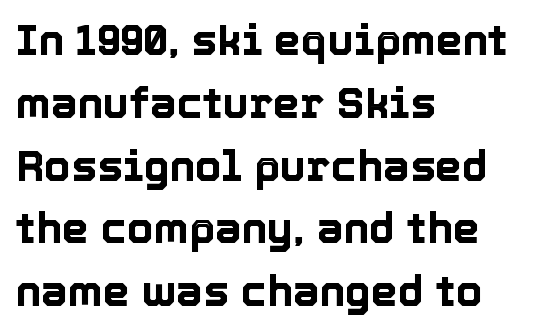
Q: Is the text italic (slanted)? A: No, it is upright.
Q: Is the text underlined? A: No.
Q: How is the paragraph aligned? A: Left-aligned.
Q: Is the spacing between letters normal or unusually wide? A: Normal.
Q: Is the spacing between lines tight, normal or loose? A: Normal.
Q: Width (condensed, normal, or wide)? A: Normal.
Q: x-height? A: Medium.
Q: Monospaced? A: No.
